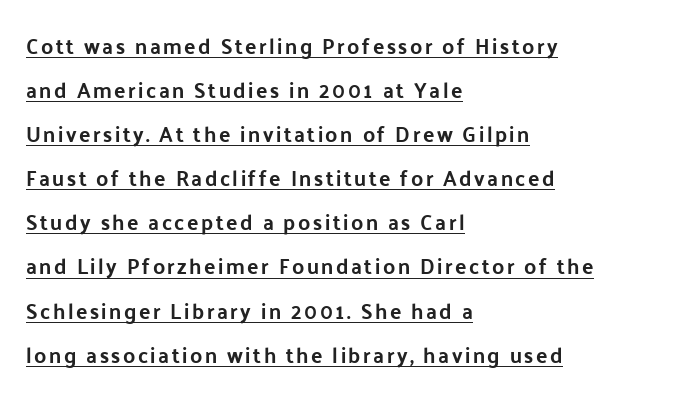
Somebody hit Ctrl+U on this one — the words are underlined. Visually the block forms a straight wall on the left and a jagged coastline on the right. Each glyph is drawn with heavy, bold strokes. Upright lettering throughout. A typesetter would call this leading open, well beyond the default.
